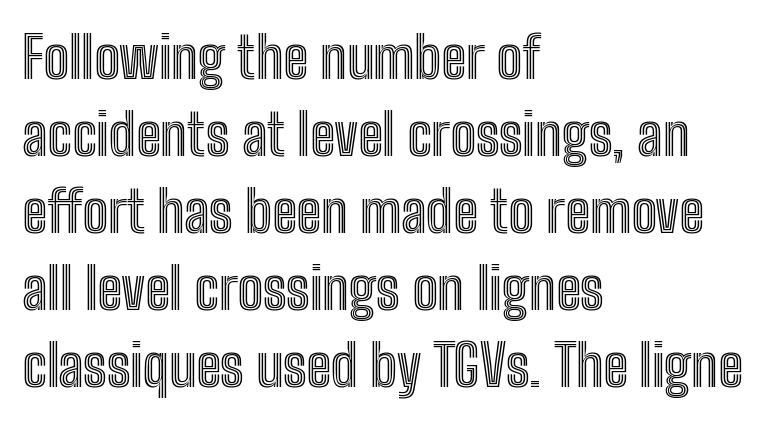
Q: Is the text italic (slanted)? A: No, it is upright.
Q: Is the text underlined? A: No.
Q: How is the paragraph aligned? A: Left-aligned.
Q: Is the spacing between letters normal or unusually wide? A: Normal.
Q: Is the spacing between lines tight, normal or loose? A: Normal.
Q: Width (condensed, normal, or wide)? A: Condensed.
Q: x-height? A: Medium.
Q: Monospaced? A: No.
